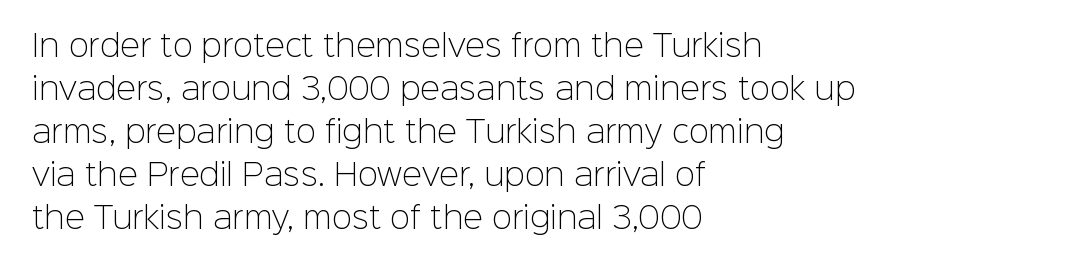
Each letter's strokes conclude bluntly, with no projecting serifs. The rendering uses a moderate line-height, typical for paragraphs. Looks like regular typesetting: each glyph gets only the width it needs. A bare baseline throughout the passage.
